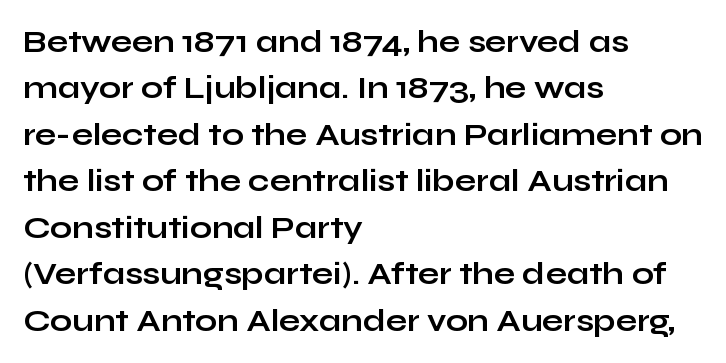
A normal amount of white space separates one row of letters from the next. Each word holds together tightly as a unit, with standard inter-letter gaps. Each row of text sits above clean, open space. Nothing sits at the stroke ends, so this counts as sans-serif. No italicization has been applied; the sample stays upright.
